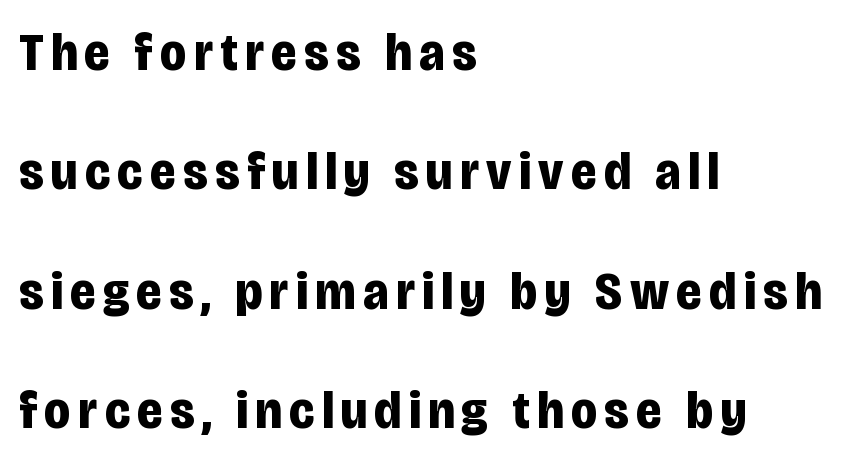
The image shows 54 px bold, condensed sans-serif type, upright; set left-aligned, loose line spacing (2.21x), not underlined; low stroke contrast and a large x-height.
